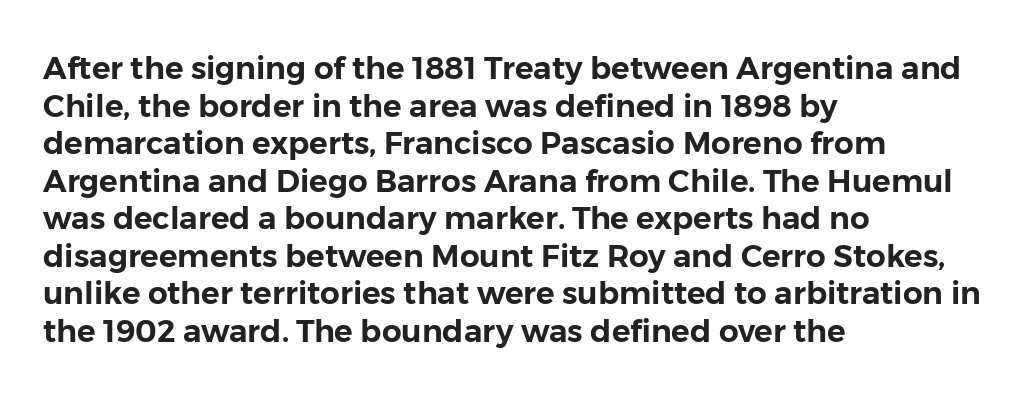
Q: Is the text italic (slanted)? A: No, it is upright.
Q: Is the typeface a serif or a sans-serif typeface? A: Sans-serif.
Q: Is the text underlined? A: No.
Q: How is the paragraph aligned? A: Left-aligned.
Q: Is the spacing between letters normal or unusually wide? A: Normal.
Q: Width (condensed, normal, or wide)? A: Normal.
Q: Stroke contrast? A: Low.
Q: x-height? A: Medium.
Q: Monospaced? A: No.
